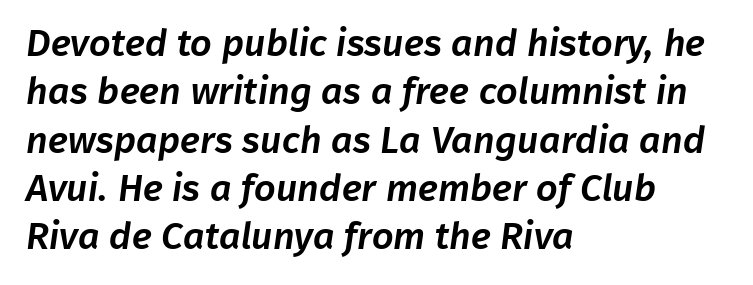
The image shows 38 px sans-serif type; set left-aligned, normal line spacing (1.27x), normal letter spacing, not underlined; low stroke contrast and a medium x-height.
